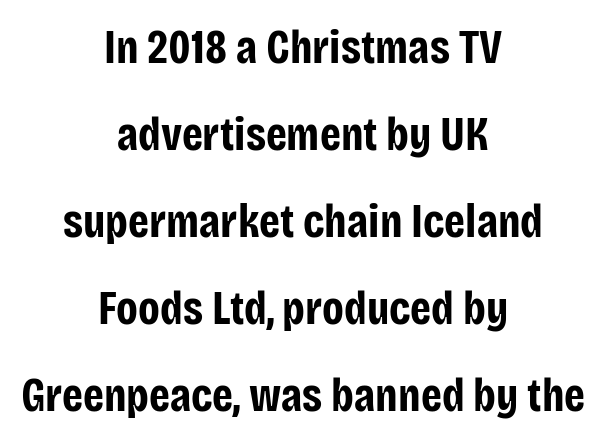
Q: Is the text bold? A: Yes.
Q: Is the text italic (slanted)? A: No, it is upright.
Q: Is the typeface a serif or a sans-serif typeface? A: Sans-serif.
Q: Is the text underlined? A: No.
Q: How is the paragraph aligned? A: Centered.
Q: Is the spacing between letters normal or unusually wide? A: Normal.
Q: Width (condensed, normal, or wide)? A: Condensed.
Q: Stroke contrast? A: Low.
Q: x-height? A: Large.
Q: Monospaced? A: No.
